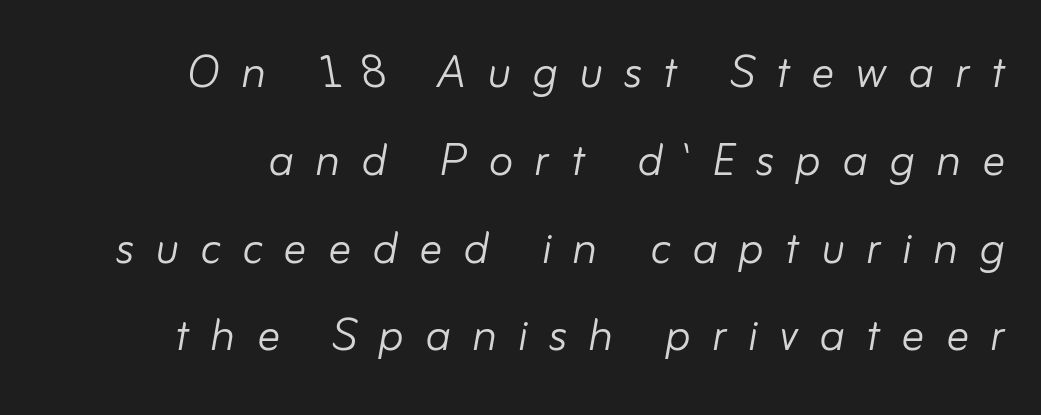
Q: Is the text bold? A: No.
Q: Is the text italic (slanted)? A: Yes, it leans right by about 10 degrees.
Q: Is the text underlined? A: No.
Q: How is the paragraph aligned? A: Right-aligned.
Q: Is the spacing between letters normal or unusually wide? A: Unusually wide.
Q: Is the spacing between lines tight, normal or loose? A: Normal.
Q: Width (condensed, normal, or wide)? A: Normal.
Q: Stroke contrast? A: Low.
Q: x-height? A: Small.
Q: Monospaced? A: No.
